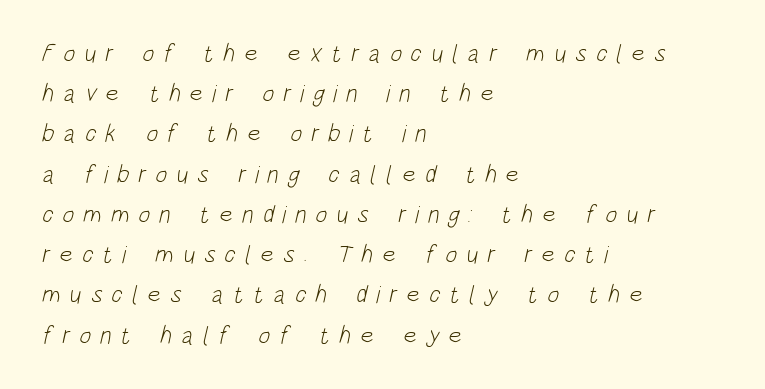
The tracking jumps out immediately: characters are airy and widely separated. Vertical spacing — default. All the whitespace from short lines collects on the right. The strip under each line holds only bare page. The font sits on the lighter half of the weight spectrum, regular included.
